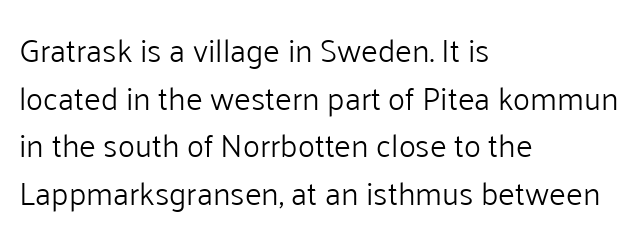
Q: Is the text bold? A: No.
Q: Is the text italic (slanted)? A: No, it is upright.
Q: Is the typeface a serif or a sans-serif typeface? A: Sans-serif.
Q: Is the text underlined? A: No.
Q: How is the paragraph aligned? A: Left-aligned.
Q: Is the spacing between letters normal or unusually wide? A: Normal.
Q: Is the spacing between lines tight, normal or loose? A: Normal.
Q: Width (condensed, normal, or wide)? A: Normal.
Q: Stroke contrast? A: Low.
Q: x-height? A: Medium.
Q: Monospaced? A: No.
